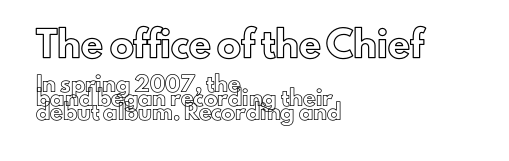
Q: Is the text italic (slanted)? A: No, it is upright.
Q: Is the text underlined? A: No.
Q: How is the paragraph aligned? A: Left-aligned.
Q: Is the spacing between letters normal or unusually wide? A: Normal.
Q: Is the spacing between lines tight, normal or loose? A: Tight.
Q: Which block of text is set in a larger size, the first (top) or the second (bottom)? A: The first (top) one.
